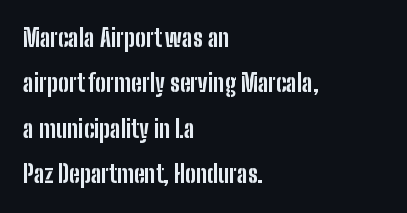
No extra tracking has been applied to these lines. Only glyphs here, with clear space below each row. A dark, heavy texture on the line: the type is bold. If you drew a ruler down the left edge, every line would touch it.
